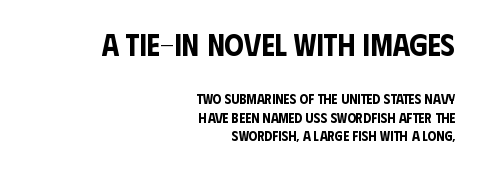
The letters stand upright; this is a roman face. Successive baselines arrive at the customary interval. The rendering shows plain stroke endings on the letterforms — a sans-serif design. Compared with typical body copy, the letter spacing here is the same.
